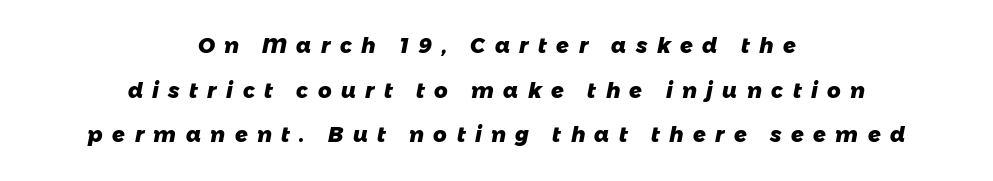
Q: Is the text bold? A: Yes.
Q: Is the text underlined? A: No.
Q: How is the paragraph aligned? A: Centered.
Q: Is the spacing between letters normal or unusually wide? A: Unusually wide.
Q: Is the spacing between lines tight, normal or loose? A: Loose.
